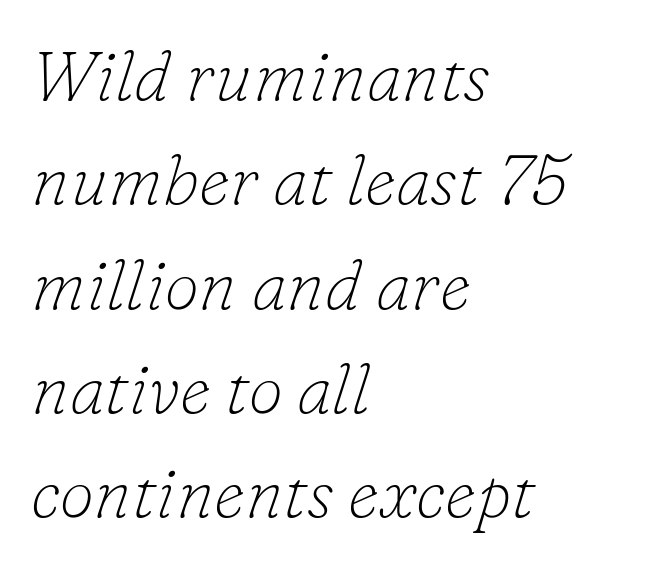
Q: Is the text bold? A: No.
Q: Is the text italic (slanted)? A: Yes, it leans right by about 16 degrees.
Q: Is the typeface a serif or a sans-serif typeface? A: Serif.
Q: Is the text underlined? A: No.
Q: How is the paragraph aligned? A: Left-aligned.
Q: Is the spacing between letters normal or unusually wide? A: Normal.
Q: Is the spacing between lines tight, normal or loose? A: Normal.
Q: Width (condensed, normal, or wide)? A: Normal.
Q: Stroke contrast? A: Low.
Q: x-height? A: Small.
Q: Monospaced? A: No.
